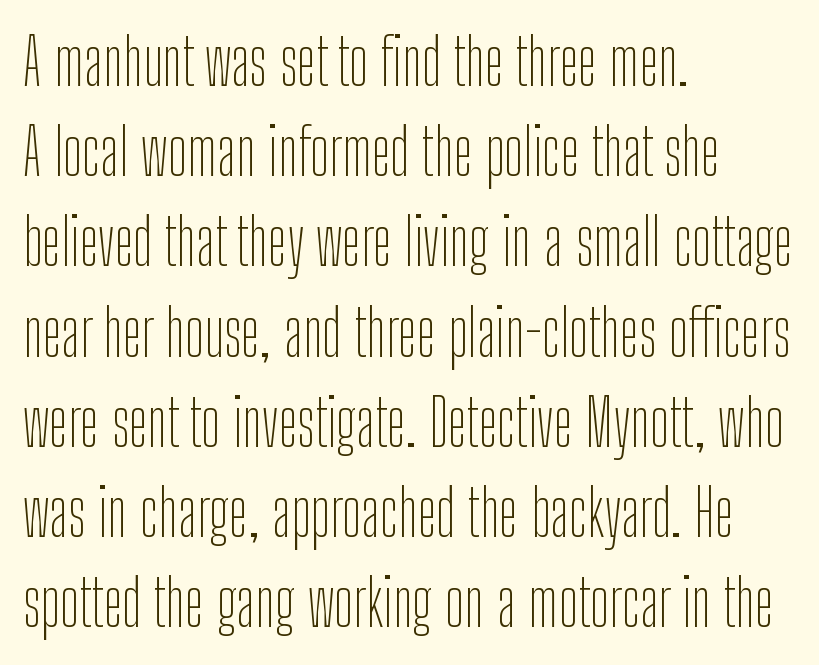
Q: Is the text bold? A: No.
Q: Is the text italic (slanted)? A: No, it is upright.
Q: Is the typeface a serif or a sans-serif typeface? A: Sans-serif.
Q: Is the text underlined? A: No.
Q: How is the paragraph aligned? A: Left-aligned.
Q: Is the spacing between letters normal or unusually wide? A: Normal.
Q: Is the spacing between lines tight, normal or loose? A: Normal.
Q: Width (condensed, normal, or wide)? A: Condensed.
Q: Stroke contrast? A: Low.
Q: x-height? A: Medium.
Q: Monospaced? A: No.
